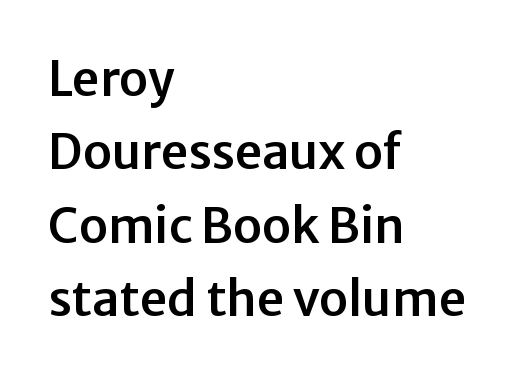
{"serif": "no", "italic": "no", "width": "normal", "stroke_contrast": "low", "x_height": "medium", "monospaced": "no", "underline": "no", "align": "left", "line_spacing": "normal", "line_spacing_ratio": 1.53, "letter_spacing": "normal", "letter_spacing_em": 0.0, "glyph_px": 48}
